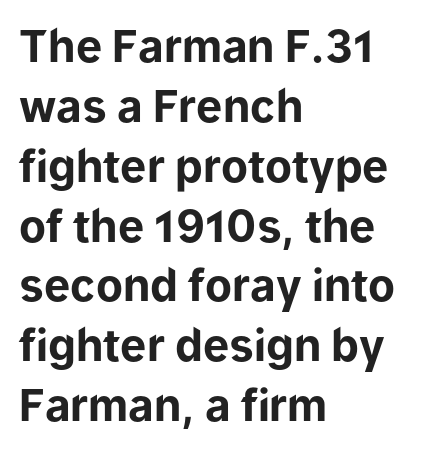
Evenly set lines give the paragraph a standard silhouette. A bare baseline throughout the passage. Here the glyphs are tracked normally, forming tight word shapes. When letters stand straight like this, we call the style roman or upright. The paragraph shown leans on its left margin.
